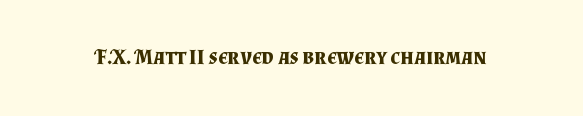
Q: Is the text bold? A: Yes.
Q: Is the text italic (slanted)? A: No, it is upright.
Q: Is the text underlined? A: No.
Q: Is the spacing between letters normal or unusually wide? A: Normal.
